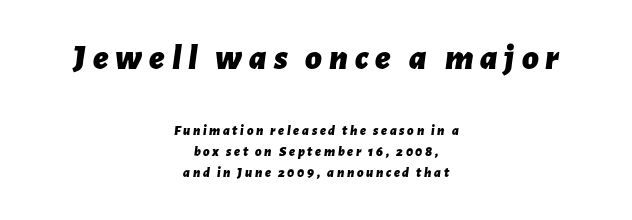
The image shows 36 px bold type, italic (leaning right); set centered, normal line spacing (1.5x), not underlined; the first (top) block is 2.57x larger; low stroke contrast and a medium x-height.
